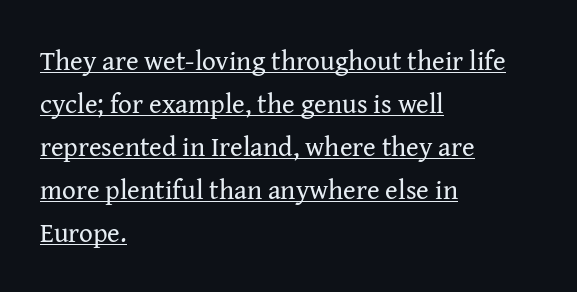
The image shows 27 px text type, upright; set left-aligned, normal line spacing (1.59x), normal letter spacing, underlined.
